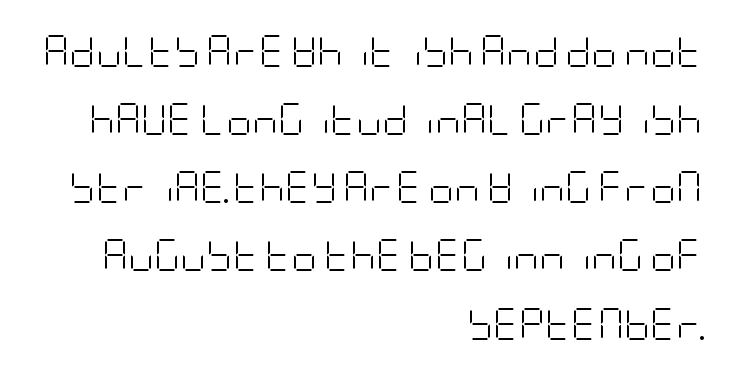
Q: Is the text bold? A: No.
Q: Is the text italic (slanted)? A: No, it is upright.
Q: Is the typeface a serif or a sans-serif typeface? A: Sans-serif.
Q: Is the text underlined? A: No.
Q: How is the paragraph aligned? A: Right-aligned.
Q: Is the spacing between letters normal or unusually wide? A: Normal.
Q: Is the spacing between lines tight, normal or loose? A: Loose.
Q: Width (condensed, normal, or wide)? A: Condensed.
Q: Stroke contrast? A: Low.
Q: x-height? A: Large.
